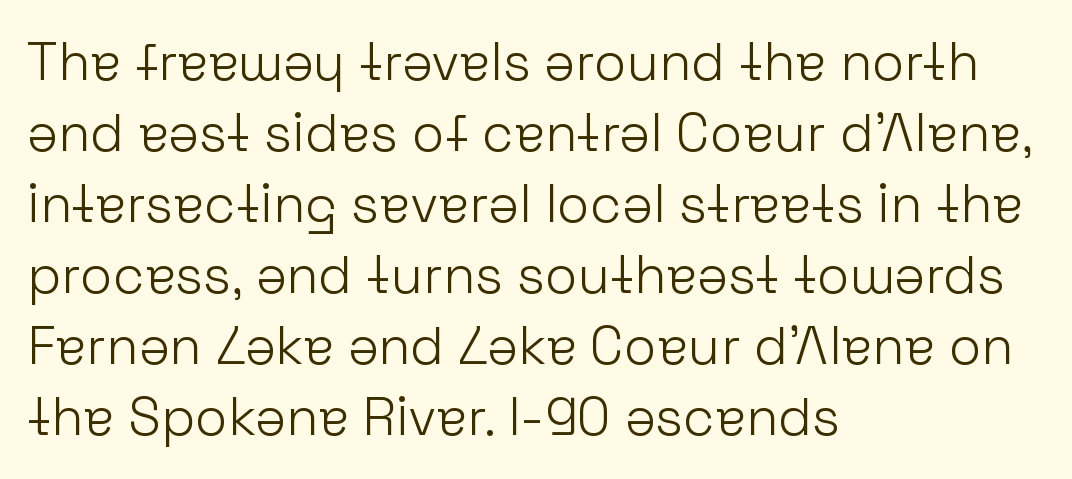
{"serif": "no", "italic": "no", "bold": "no", "weight": "light", "width": "normal", "stroke_contrast": "low", "x_height": "medium", "monospaced": "no", "underline": "no", "align": "left", "line_spacing": "normal", "line_spacing_ratio": 1.34, "letter_spacing": "normal", "letter_spacing_em": 0.0, "glyph_px": 53}
